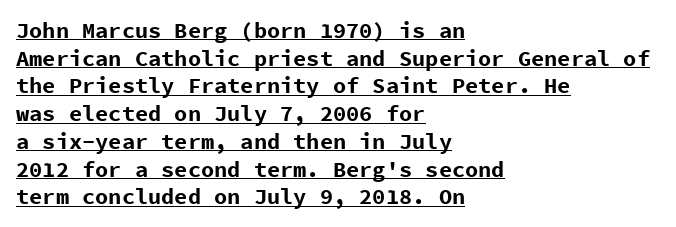
Caption: multi-line text, flush left, ragged right. A roman cut, with each character standing at attention. Glance below the letters and you will spot a drawn line. The face used here has the dense, thick strokes of a bold. Characters follow at the spacing the type designer built in.
